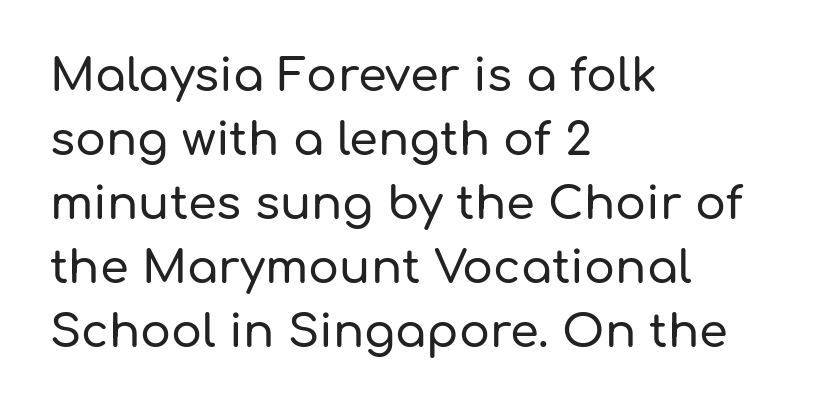
Q: Is the text italic (slanted)? A: No, it is upright.
Q: Is the typeface a serif or a sans-serif typeface? A: Sans-serif.
Q: Is the text underlined? A: No.
Q: How is the paragraph aligned? A: Left-aligned.
Q: Is the spacing between letters normal or unusually wide? A: Normal.
Q: Is the spacing between lines tight, normal or loose? A: Normal.
Q: Width (condensed, normal, or wide)? A: Normal.
Q: Stroke contrast? A: Low.
Q: x-height? A: Medium.
Q: Monospaced? A: No.
